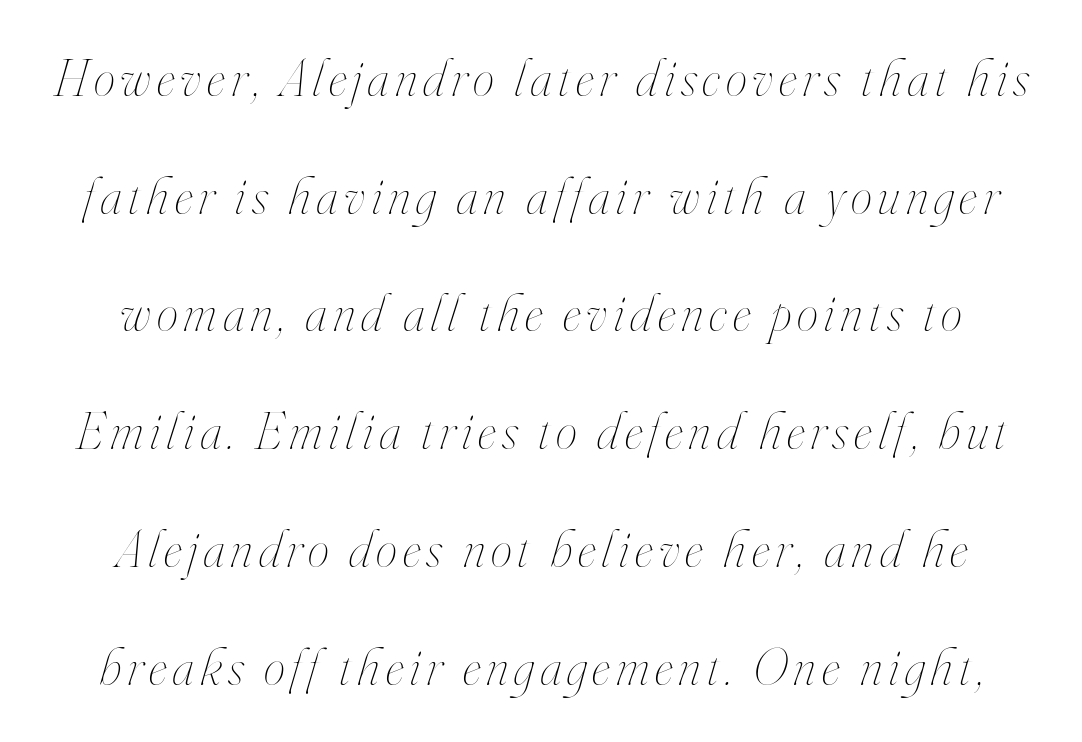
{"italic": "yes", "lean": "right", "slant_degrees": 16, "bold": "no", "weight": "thin", "width": "condensed", "stroke_contrast": "high", "x_height": "small", "monospaced": "no", "underline": "no", "line_spacing": "loose", "line_spacing_ratio": 2.18, "glyph_px": 54}
